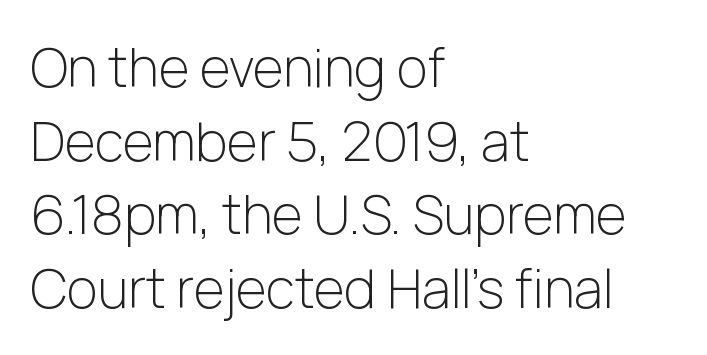
{"serif": "no", "italic": "no", "bold": "no", "weight": "light", "width": "normal", "stroke_contrast": "low", "x_height": "medium", "monospaced": "no", "underline": "no", "align": "left", "line_spacing": "normal", "line_spacing_ratio": 1.39, "letter_spacing": "normal", "letter_spacing_em": 0.0, "glyph_px": 53}
